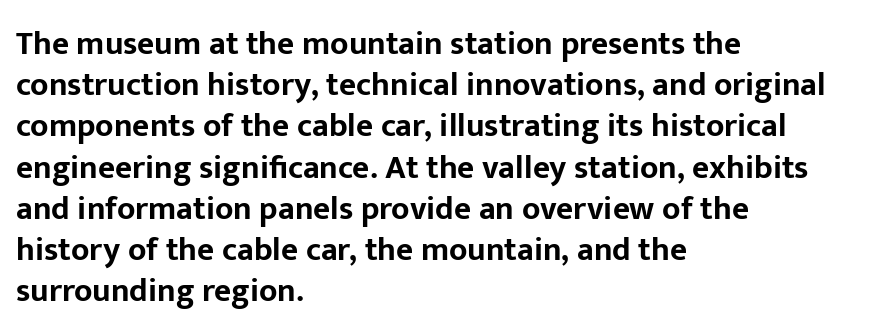
If you measured baseline to baseline, you'd find a middling distance. Each glyph is drawn with heavy, bold strokes. Varying glyph widths throughout — classic text-font behaviour. Leftover space on each line is placed entirely after the last word. Designer's note — italics off, roman on. Rule under the text: the space is simply empty.
